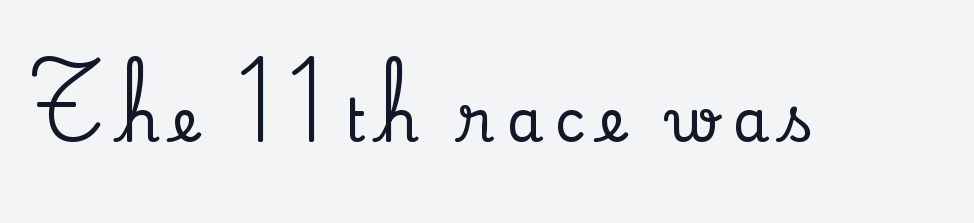
The image shows 59 px serif type, upright; set unusually wide letter spacing (+0.21 em), not underlined; low stroke contrast and a small x-height.
